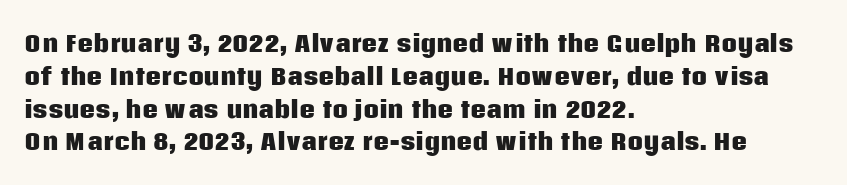
{"italic": "no", "bold": "yes", "underline": "no", "align": "left", "line_spacing": "normal", "line_spacing_ratio": 1.49, "letter_spacing": "normal", "letter_spacing_em": 0.0, "glyph_px": 22}
